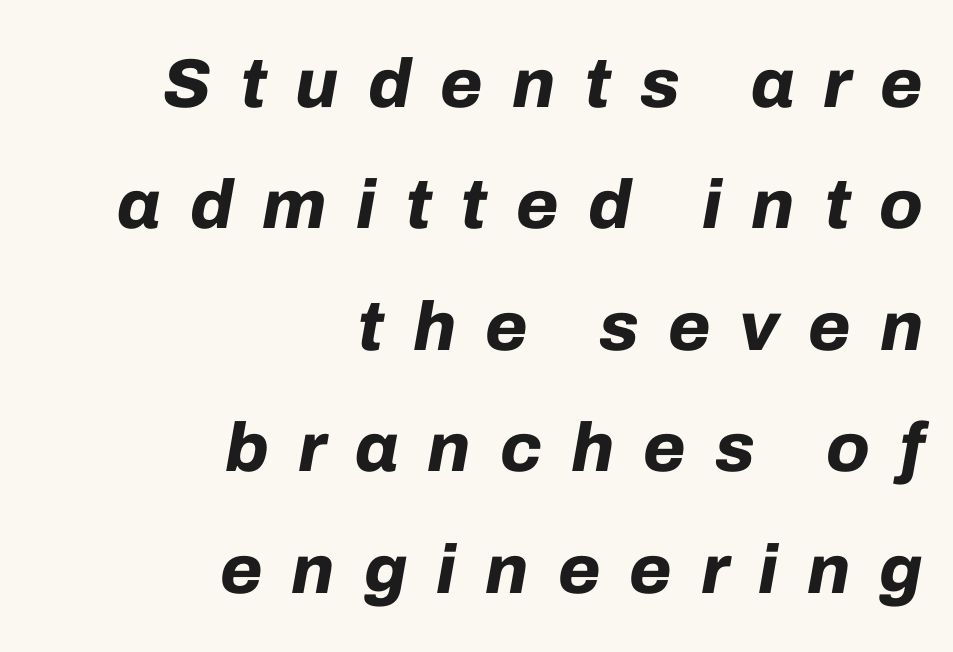
The image shows 69 px bold type, italic (leaning right); set right-aligned, line spacing 1.76x, unusually wide letter spacing (+0.42 em), not underlined; low stroke contrast and a medium x-height.
